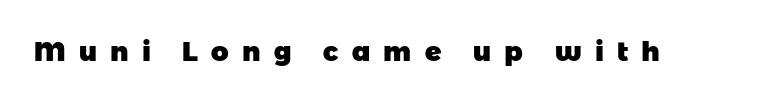
{"bold": "yes", "underline": "no", "letter_spacing": "wide", "letter_spacing_em": 0.49, "glyph_px": 27}
